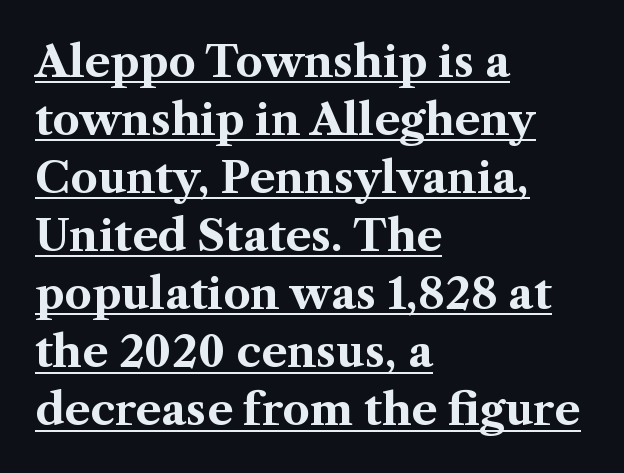
Q: Is the text bold? A: Yes.
Q: Is the text italic (slanted)? A: No, it is upright.
Q: Is the typeface a serif or a sans-serif typeface? A: Serif.
Q: Is the text underlined? A: Yes.
Q: How is the paragraph aligned? A: Left-aligned.
Q: Is the spacing between letters normal or unusually wide? A: Normal.
Q: Is the spacing between lines tight, normal or loose? A: Normal.
Q: Width (condensed, normal, or wide)? A: Normal.
Q: Stroke contrast? A: Medium.
Q: x-height? A: Medium.
Q: Monospaced? A: No.
